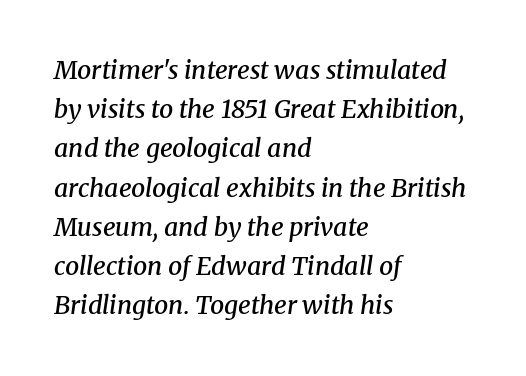
Q: Is the text bold? A: Semi-bold.
Q: Is the text italic (slanted)? A: Yes, it leans right by about 8 degrees.
Q: Is the text underlined? A: No.
Q: How is the paragraph aligned? A: Left-aligned.
Q: Is the spacing between letters normal or unusually wide? A: Normal.
Q: Is the spacing between lines tight, normal or loose? A: Normal.
